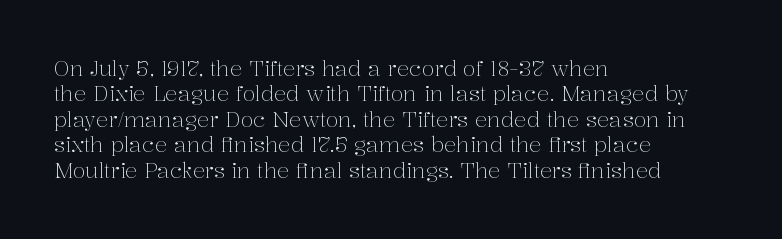
{"italic": "no", "bold": "no", "underline": "no", "align": "left", "line_spacing_ratio": 1.21, "letter_spacing": "normal", "letter_spacing_em": 0.0, "glyph_px": 21}
